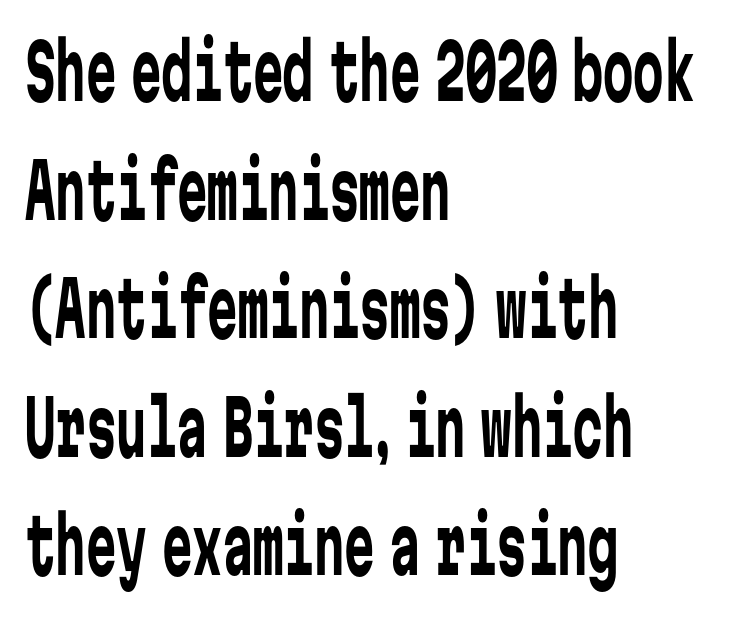
Clear beneath every line of the passage. The leading is moderate, giving the passage an even texture. Words appear dense and cohesive because spacing is normal. Compared with a centered layout, this one pins lines to the left instead.
